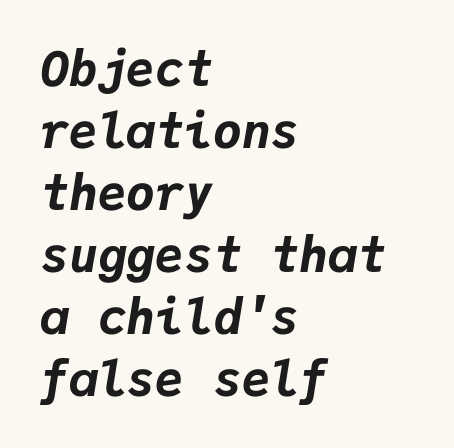
The image shows 48 px bold type, italic (leaning right), monospaced; set left-aligned, normal line spacing (1.29x), normal letter spacing, not underlined; low stroke contrast and a medium x-height.
